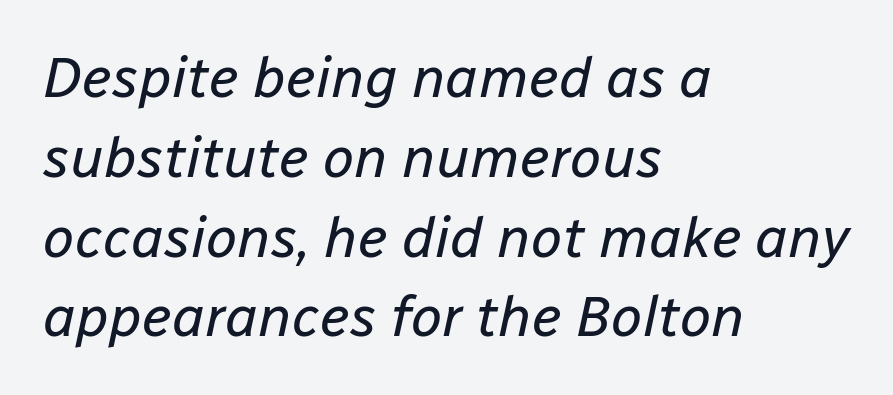
Q: Is the text bold? A: No.
Q: Is the text italic (slanted)? A: Yes, it leans right by about 12 degrees.
Q: Is the text underlined? A: No.
Q: How is the paragraph aligned? A: Left-aligned.
Q: Is the spacing between letters normal or unusually wide? A: Normal.
Q: Is the spacing between lines tight, normal or loose? A: Normal.
Q: Width (condensed, normal, or wide)? A: Normal.
Q: Stroke contrast? A: Low.
Q: x-height? A: Medium.
Q: Monospaced? A: No.
